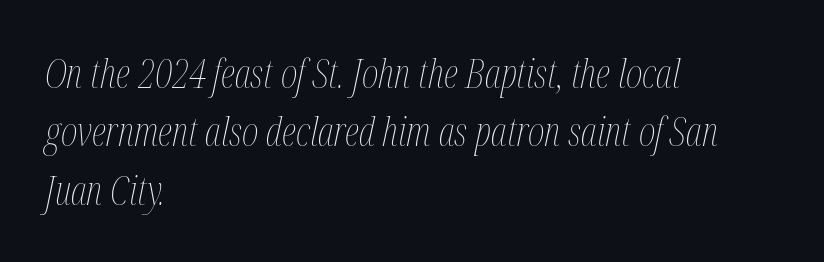
Q: Is the text bold? A: No.
Q: Is the text italic (slanted)? A: Yes, it leans right by about 12 degrees.
Q: Is the text underlined? A: No.
Q: How is the paragraph aligned? A: Left-aligned.
Q: Is the spacing between letters normal or unusually wide? A: Normal.
Q: Is the spacing between lines tight, normal or loose? A: Normal.
Q: Width (condensed, normal, or wide)? A: Condensed.
Q: Stroke contrast? A: Medium.
Q: x-height? A: Medium.
Q: Monospaced? A: No.
